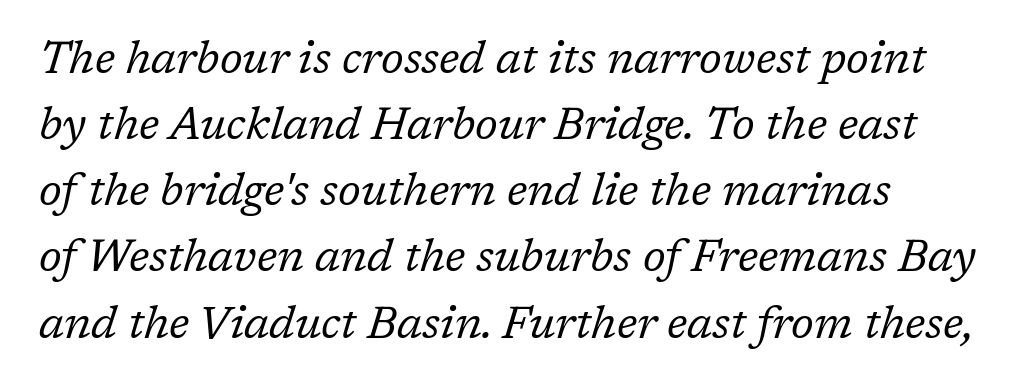
The image shows 45 px regular-weight serif type, italic (leaning right); set left-aligned, normal line spacing (1.47x), normal letter spacing, not underlined; low stroke contrast and a medium x-height.
